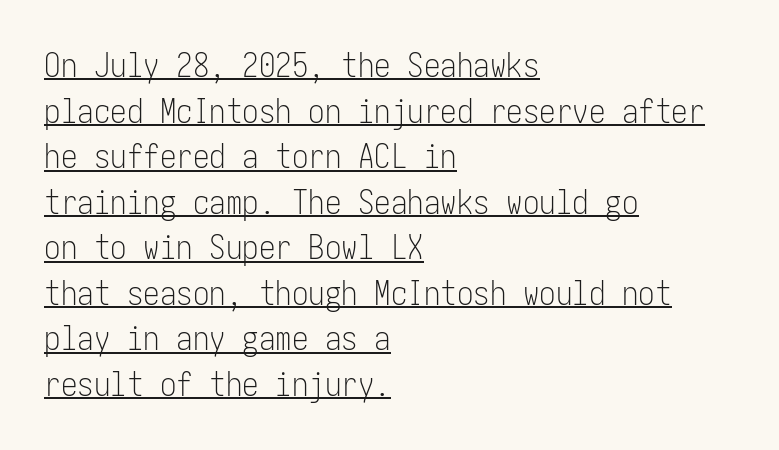
The image shows 33 px light, condensed sans-serif type, upright; set left-aligned, normal line spacing (1.38x), normal letter spacing, underlined; low stroke contrast and a medium x-height.
